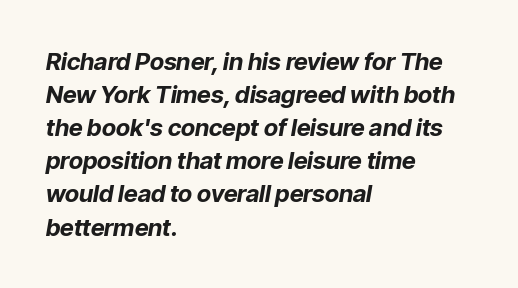
{"italic": "yes", "lean": "right", "slant_degrees": 9, "bold": "yes", "underline": "no", "align": "left", "line_spacing": "normal", "line_spacing_ratio": 1.38, "letter_spacing": "normal", "letter_spacing_em": 0.0, "glyph_px": 24}
